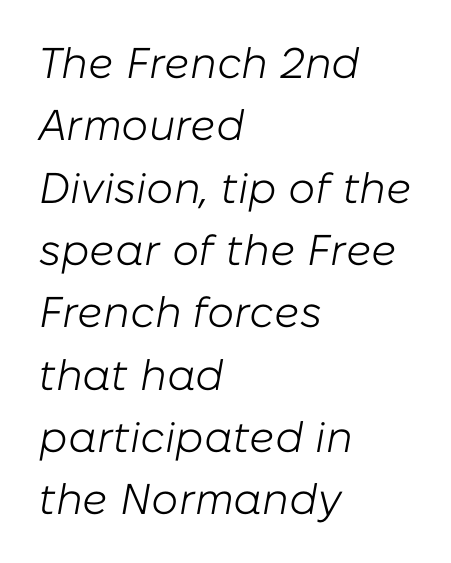
The image shows 43 px light type, italic (leaning right); set left-aligned, normal line spacing (1.45x), normal letter spacing, not underlined; low stroke contrast and a medium x-height.
